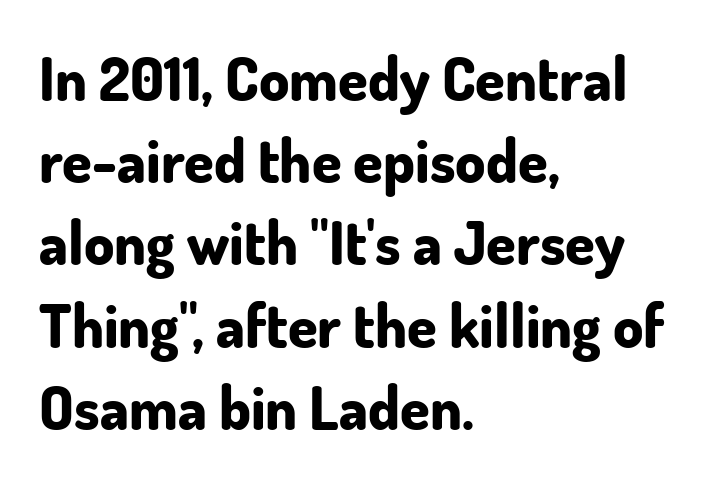
Q: Is the text bold? A: Yes.
Q: Is the text italic (slanted)? A: No, it is upright.
Q: Is the typeface a serif or a sans-serif typeface? A: Sans-serif.
Q: Is the text underlined? A: No.
Q: How is the paragraph aligned? A: Left-aligned.
Q: Is the spacing between letters normal or unusually wide? A: Normal.
Q: Is the spacing between lines tight, normal or loose? A: Normal.
Q: Width (condensed, normal, or wide)? A: Normal.
Q: Stroke contrast? A: Low.
Q: x-height? A: Small.
Q: Monospaced? A: No.
